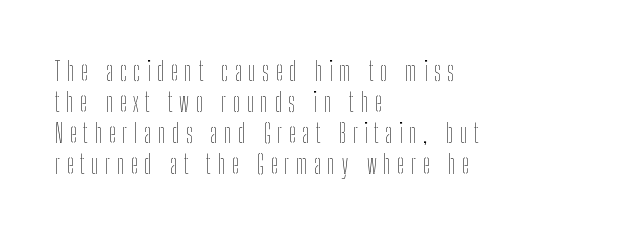
Q: Is the text bold? A: No.
Q: Is the text italic (slanted)? A: No, it is upright.
Q: Is the text underlined? A: No.
Q: How is the paragraph aligned? A: Left-aligned.
Q: Is the spacing between letters normal or unusually wide? A: Unusually wide.
